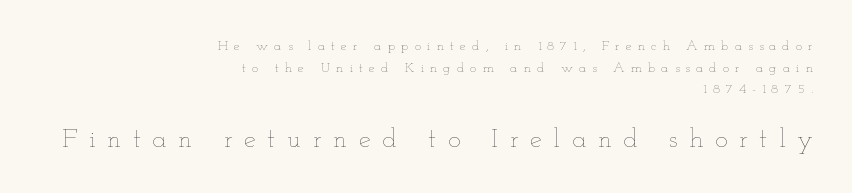
Q: Is the text bold? A: No.
Q: Is the text italic (slanted)? A: No, it is upright.
Q: Is the text underlined? A: No.
Q: How is the paragraph aligned? A: Right-aligned.
Q: Is the spacing between letters normal or unusually wide? A: Unusually wide.
Q: Is the spacing between lines tight, normal or loose? A: Normal.
Q: Which block of text is set in a larger size, the first (top) or the second (bottom)? A: The second (bottom) one.
